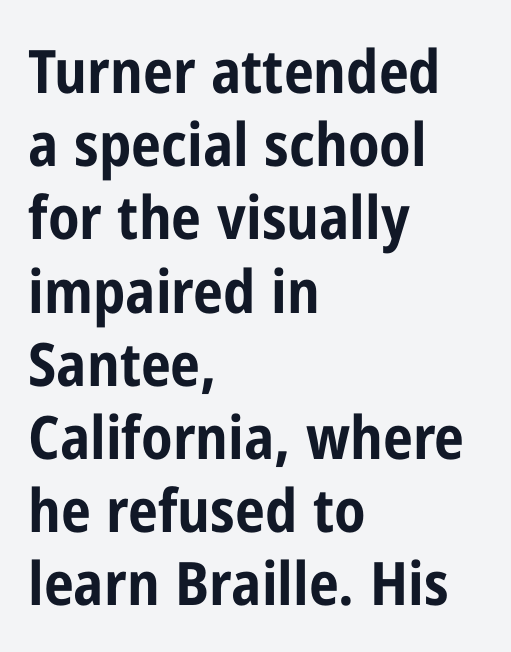
The image shows 60 px bold, condensed sans-serif type, upright; set left-aligned, line spacing 1.22x, normal letter spacing, not underlined; low stroke contrast and a medium x-height.
